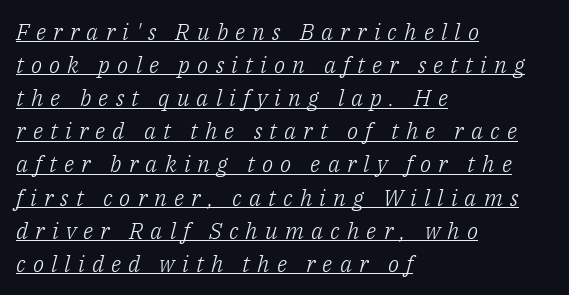
{"italic": "yes", "lean": "right", "slant_degrees": 14, "bold": "no", "underline": "yes", "align": "left", "line_spacing": "normal", "line_spacing_ratio": 1.44, "letter_spacing": "wide", "letter_spacing_em": 0.31, "glyph_px": 23}
